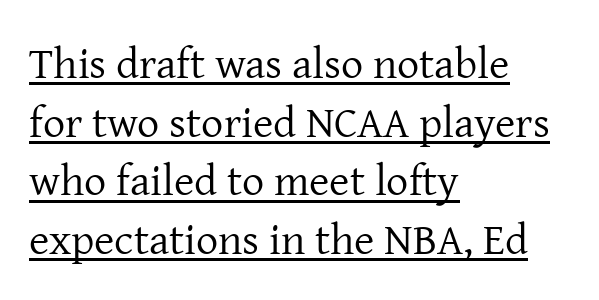
Q: Is the text bold? A: No.
Q: Is the text italic (slanted)? A: No, it is upright.
Q: Is the typeface a serif or a sans-serif typeface? A: Serif.
Q: Is the text underlined? A: Yes.
Q: How is the paragraph aligned? A: Left-aligned.
Q: Is the spacing between letters normal or unusually wide? A: Normal.
Q: Is the spacing between lines tight, normal or loose? A: Normal.
Q: Width (condensed, normal, or wide)? A: Normal.
Q: Stroke contrast? A: Low.
Q: x-height? A: Medium.
Q: Monospaced? A: No.
